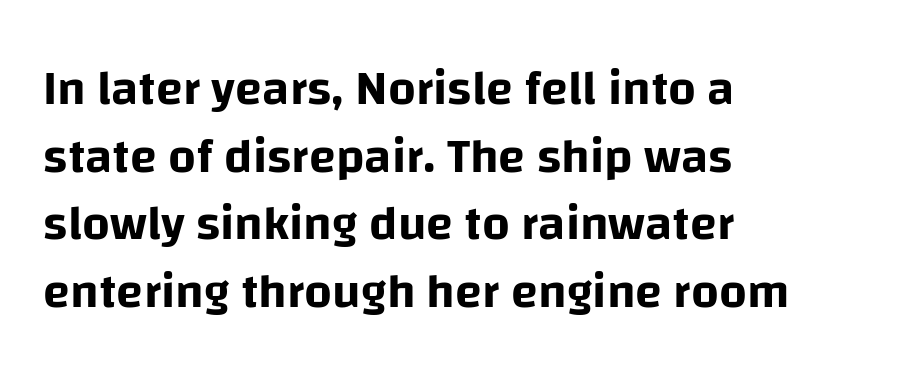
Bare-footed words on every line. Type style note: lacks serifs. Horizontal alignment here is leftward, the default for most running prose. Varying glyph widths throughout — classic text-font behaviour. This sample uses an upright cut, with every glyph sitting square on the baseline. The passage shown stacks its lines at a standard gap.
